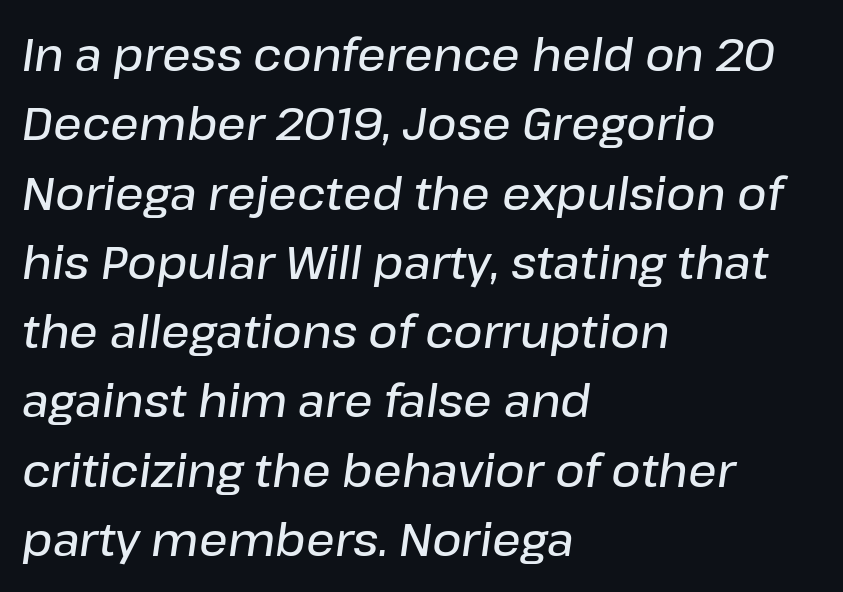
The image shows 45 px semibold type, italic (leaning right); set left-aligned, normal line spacing (1.54x), normal letter spacing, not underlined; low stroke contrast and a medium x-height.
